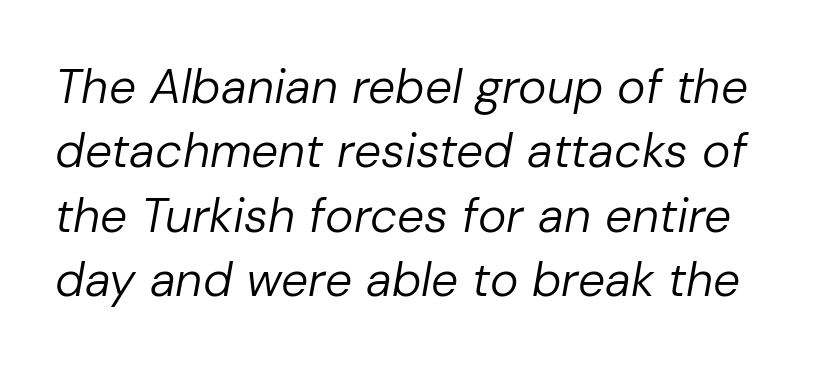
The image shows 48 px regular-weight type, italic (leaning right); set normal line spacing (1.34x), normal letter spacing, not underlined; low stroke contrast and a medium x-height.
